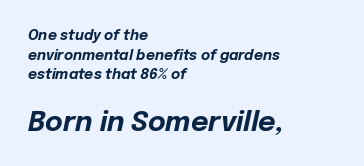
Q: Is the text bold? A: Yes.
Q: Is the text italic (slanted)? A: Yes, it leans right by about 12 degrees.
Q: Is the text underlined? A: No.
Q: How is the paragraph aligned? A: Left-aligned.
Q: Is the spacing between letters normal or unusually wide? A: Normal.
Q: Is the spacing between lines tight, normal or loose? A: Normal.
Q: Which block of text is set in a larger size, the first (top) or the second (bottom)? A: The second (bottom) one.
